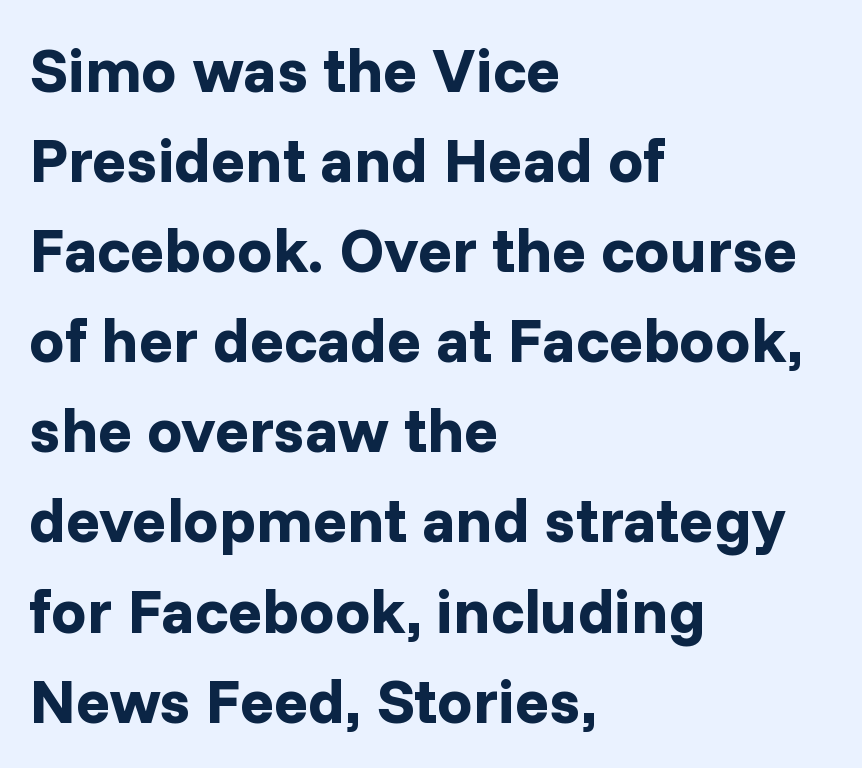
{"serif": "no", "italic": "no", "bold": "yes", "weight": "bold", "width": "normal", "stroke_contrast": "low", "x_height": "medium", "monospaced": "no", "underline": "no", "align": "left", "line_spacing": "normal", "line_spacing_ratio": 1.43, "letter_spacing": "normal", "letter_spacing_em": 0.0, "glyph_px": 63}
